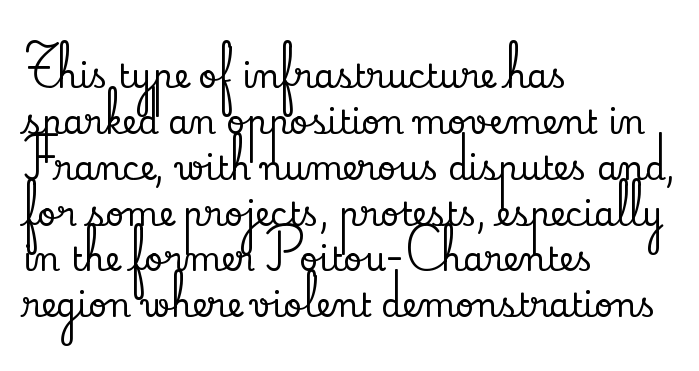
Q: Is the text italic (slanted)? A: No, it is upright.
Q: Is the typeface a serif or a sans-serif typeface? A: Serif.
Q: Is the text underlined? A: No.
Q: How is the paragraph aligned? A: Left-aligned.
Q: Is the spacing between letters normal or unusually wide? A: Normal.
Q: Is the spacing between lines tight, normal or loose? A: Normal.
Q: Width (condensed, normal, or wide)? A: Normal.
Q: Stroke contrast? A: Low.
Q: x-height? A: Small.
Q: Monospaced? A: No.
